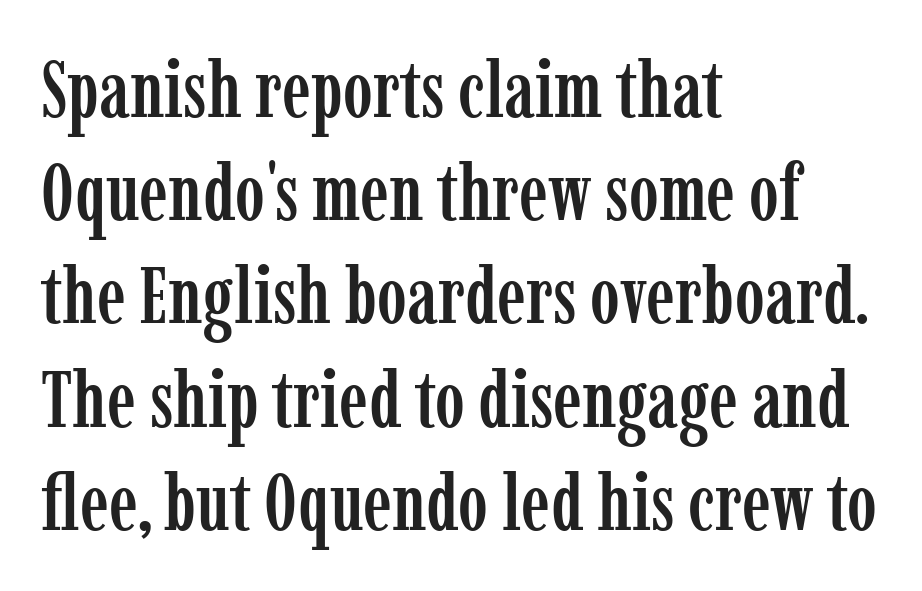
Q: Is the text italic (slanted)? A: No, it is upright.
Q: Is the typeface a serif or a sans-serif typeface? A: Serif.
Q: Is the text underlined? A: No.
Q: How is the paragraph aligned? A: Left-aligned.
Q: Is the spacing between letters normal or unusually wide? A: Normal.
Q: Is the spacing between lines tight, normal or loose? A: Normal.
Q: Width (condensed, normal, or wide)? A: Condensed.
Q: Stroke contrast? A: Low.
Q: x-height? A: Medium.
Q: Monospaced? A: No.
